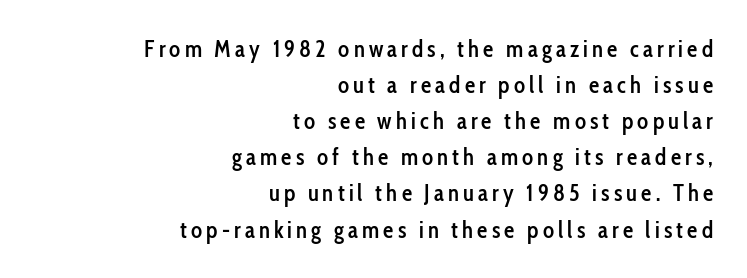
Notice how the stems are strictly vertical — no italics here. Reading down the block, your eye finds every line finishing at a fixed right position. Whoever set this chose a conventional vertical rhythm. The specimen omits any rule beneath the text block's lines. The typesetting leans somewhat heavy: a semibold.
